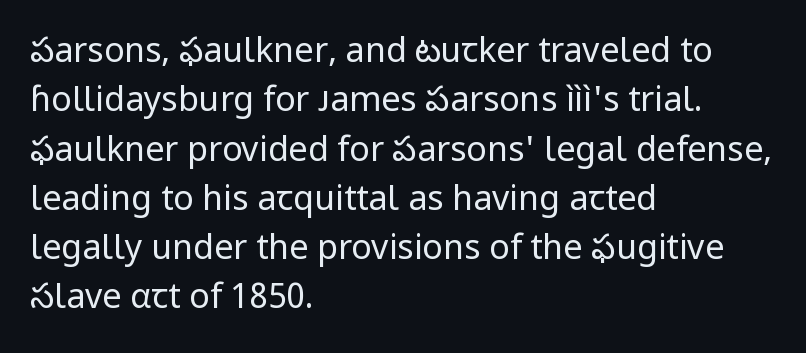
{"serif": "no", "italic": "no", "bold": "no", "weight": "regular", "width": "normal", "stroke_contrast": "low", "x_height": "medium", "monospaced": "no", "underline": "no", "align": "left", "line_spacing": "normal", "line_spacing_ratio": 1.45, "letter_spacing": "normal", "letter_spacing_em": 0.0, "glyph_px": 34}
